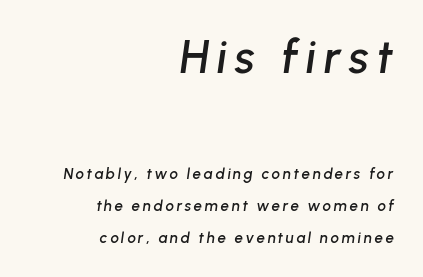
A student would call this right alignment; a typographer would say flush right, rag left. This sample uses an oblique cut, with every glyph tilted off the vertical. Whoever set this chose breathing room over compactness in the vertical rhythm. Words float on clear page, feet unadorned. The more generous point size was reserved for the upper chunk. The rendering uses natural spacing where letterforms have individual widths.
